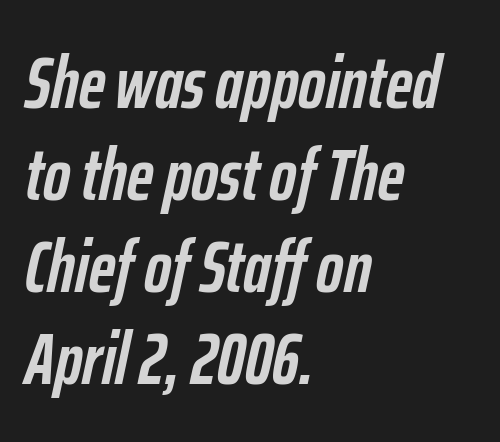
The image shows 73 px semibold, condensed type, italic (leaning right); set left-aligned, normal line spacing (1.26x), normal letter spacing, not underlined; low stroke contrast and a medium x-height.
